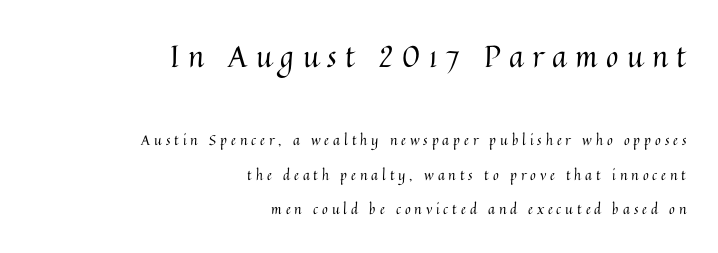
The rendering uses natural spacing where letterforms have individual widths. Between these two stacked blocks, the higher one wins on size. The strip under each line holds only bare page. Successive baselines arrive slowly, with a big drop between each.
